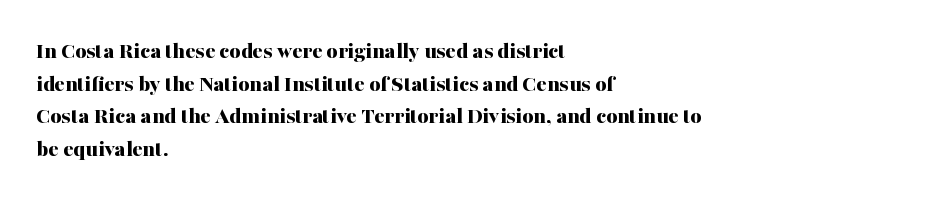
Q: Is the text bold? A: Yes.
Q: Is the text italic (slanted)? A: No, it is upright.
Q: Is the text underlined? A: No.
Q: How is the paragraph aligned? A: Left-aligned.
Q: Is the spacing between letters normal or unusually wide? A: Normal.
Q: Is the spacing between lines tight, normal or loose? A: Normal.
